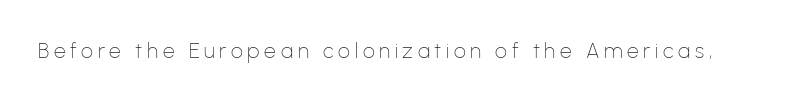
Is there any slant? The stems are plumb. This is not heavy type; no bold has been used. Someone cranked the tracking dial way up on this one. Descenders are the only things crossing below the line.
